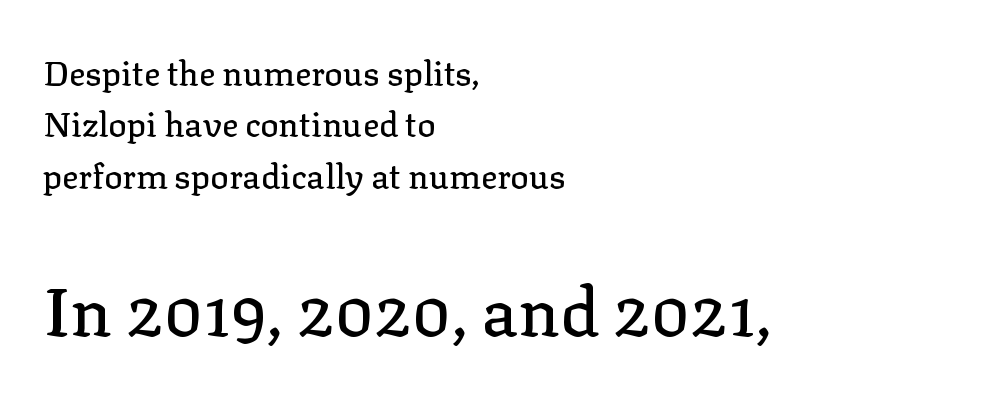
Q: Is the text italic (slanted)? A: No, it is upright.
Q: Is the typeface a serif or a sans-serif typeface? A: Serif.
Q: Is the text underlined? A: No.
Q: How is the paragraph aligned? A: Left-aligned.
Q: Is the spacing between letters normal or unusually wide? A: Normal.
Q: Is the spacing between lines tight, normal or loose? A: Normal.
Q: Which block of text is set in a larger size, the first (top) or the second (bottom)? A: The second (bottom) one.
Q: Width (condensed, normal, or wide)? A: Normal.
Q: Stroke contrast? A: Low.
Q: x-height? A: Medium.
Q: Monospaced? A: No.
